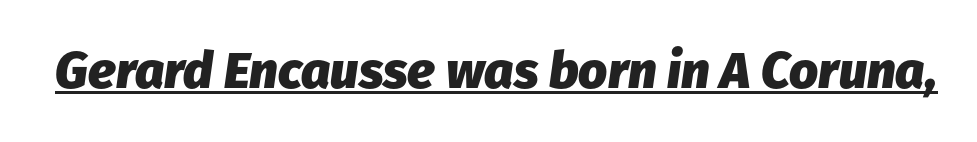
The image shows 51 px heavy type, italic (leaning right); set normal letter spacing, underlined; low stroke contrast and a medium x-height.
